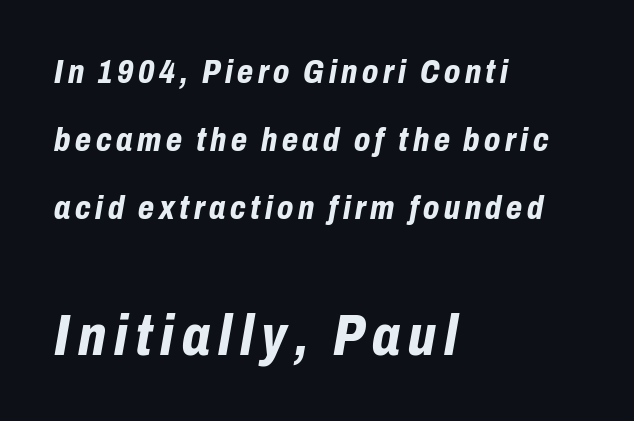
Q: Is the text bold? A: Yes.
Q: Is the text italic (slanted)? A: Yes, it leans right by about 10 degrees.
Q: Is the text underlined? A: No.
Q: How is the paragraph aligned? A: Left-aligned.
Q: Is the spacing between lines tight, normal or loose? A: Loose.
Q: Which block of text is set in a larger size, the first (top) or the second (bottom)? A: The second (bottom) one.
Q: Width (condensed, normal, or wide)? A: Condensed.
Q: Stroke contrast? A: Low.
Q: x-height? A: Medium.
Q: Monospaced? A: No.
